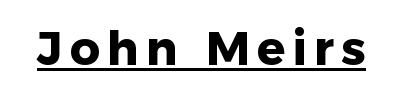
This sample uses an upright cut, with every glyph sitting square on the baseline. Each line of the rendering has a horizontal stroke beneath the glyphs. Proportional: the letters do not fall into vertical columns. How heavy is the stroke? Heavy — this is a bold. Each letter's strokes conclude bluntly, with no projecting serifs.
